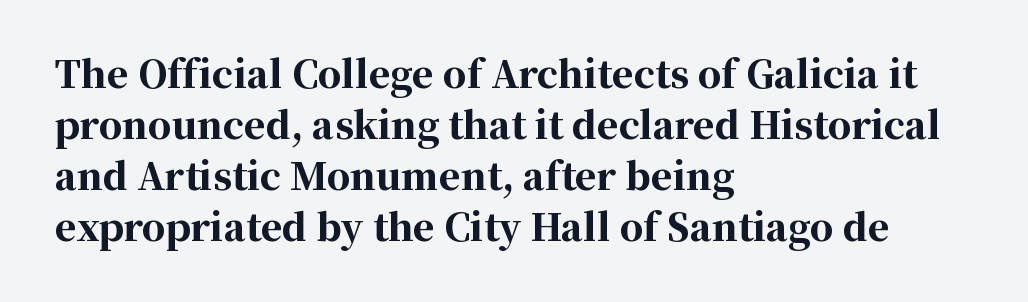
Visually the block forms a straight wall on the left and a jagged coastline on the right. Quick note: interline space is typical. Posture: vertical. Notice how thick the strokes are: this is what a full bold looks like. Glance below the letters and you will spot only blank space. The glyphs in this specimen are seriffed.
